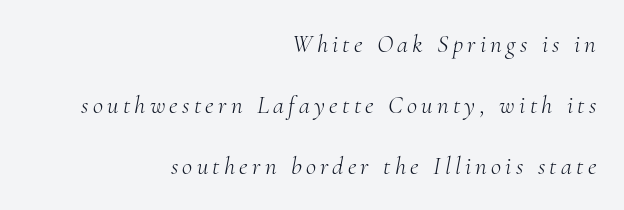
Q: Is the text bold? A: No.
Q: Is the text italic (slanted)? A: Yes, it leans right by about 10 degrees.
Q: Is the text underlined? A: No.
Q: How is the paragraph aligned? A: Right-aligned.
Q: Is the spacing between lines tight, normal or loose? A: Loose.
